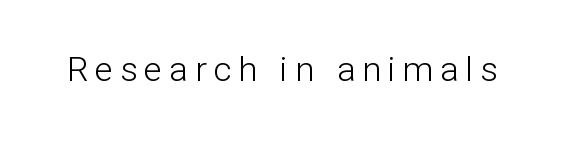
In terms of letterspacing, this is a distinctly airy, spread setting. When letters stand straight like this, we call the style roman or upright. These lines are rendered in a variable-pitch font. This rendering employs a face without finishing strokes, i.e., a sans-serif.
